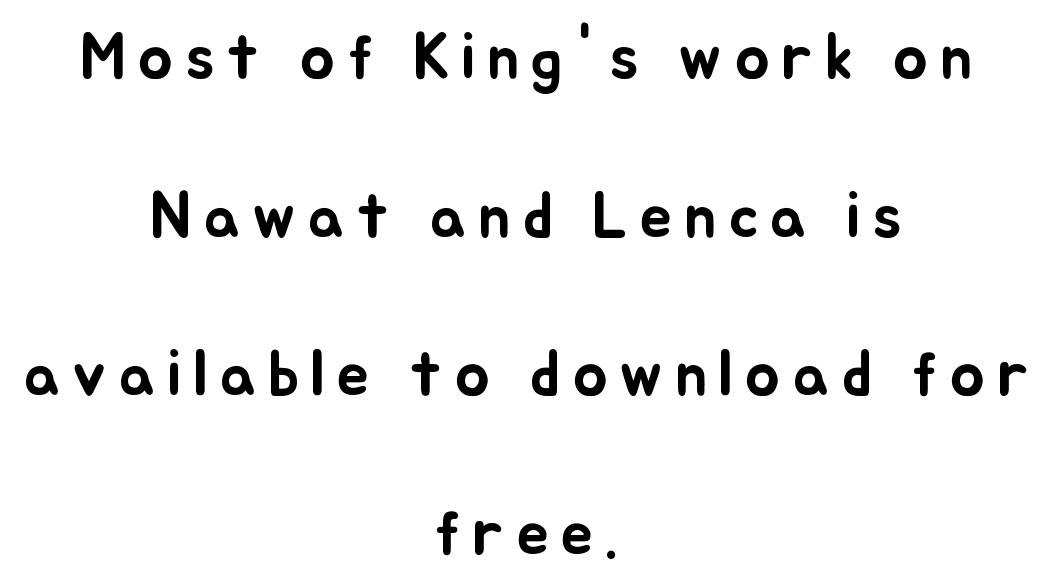
Q: Is the text italic (slanted)? A: No, it is upright.
Q: Is the text underlined? A: No.
Q: How is the paragraph aligned? A: Centered.
Q: Is the spacing between lines tight, normal or loose? A: Loose.
Q: Width (condensed, normal, or wide)? A: Normal.
Q: Stroke contrast? A: Low.
Q: x-height? A: Small.
Q: Monospaced? A: No.
